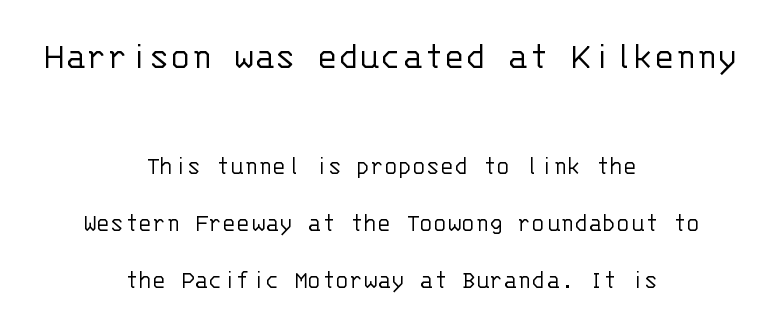
The image shows 39 px light sans-serif type, upright, monospaced; set centered, loose line spacing (2.18x), normal letter spacing, not underlined; the first (top) block is 1.5x larger; low stroke contrast and a large x-height.
